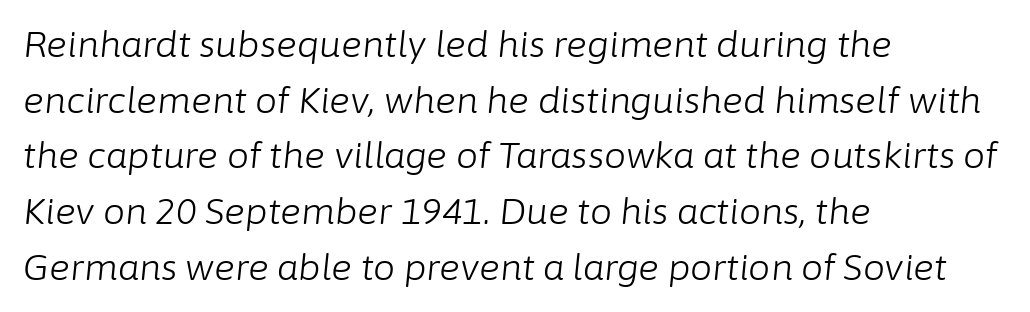
{"italic": "yes", "lean": "right", "slant_degrees": 6, "bold": "no", "weight": "light", "width": "normal", "stroke_contrast": "low", "x_height": "medium", "monospaced": "no", "underline": "no", "align": "left", "line_spacing": "normal", "line_spacing_ratio": 1.59, "letter_spacing": "normal", "letter_spacing_em": 0.0, "glyph_px": 35}
